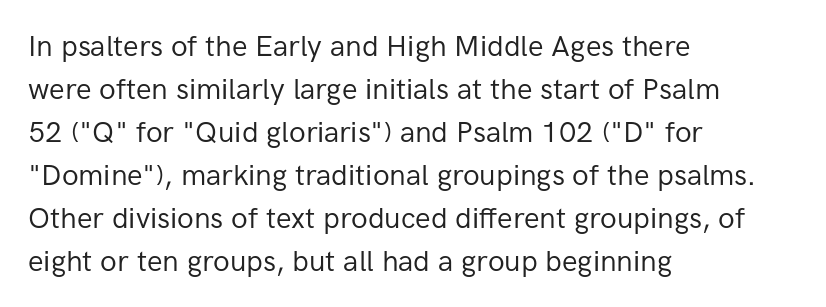
The image shows 29 px regular-weight sans-serif type, upright; set left-aligned, normal line spacing (1.48x), normal letter spacing, not underlined; low stroke contrast and a medium x-height.
